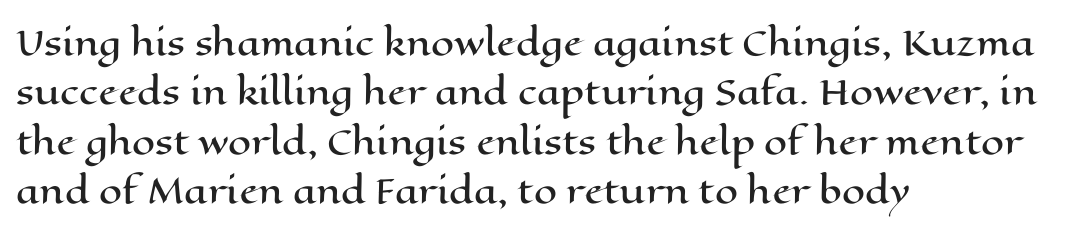
The image shows 33 px wide type, upright; set left-aligned, normal line spacing (1.5x), normal letter spacing, not underlined; high stroke contrast and a medium x-height.
